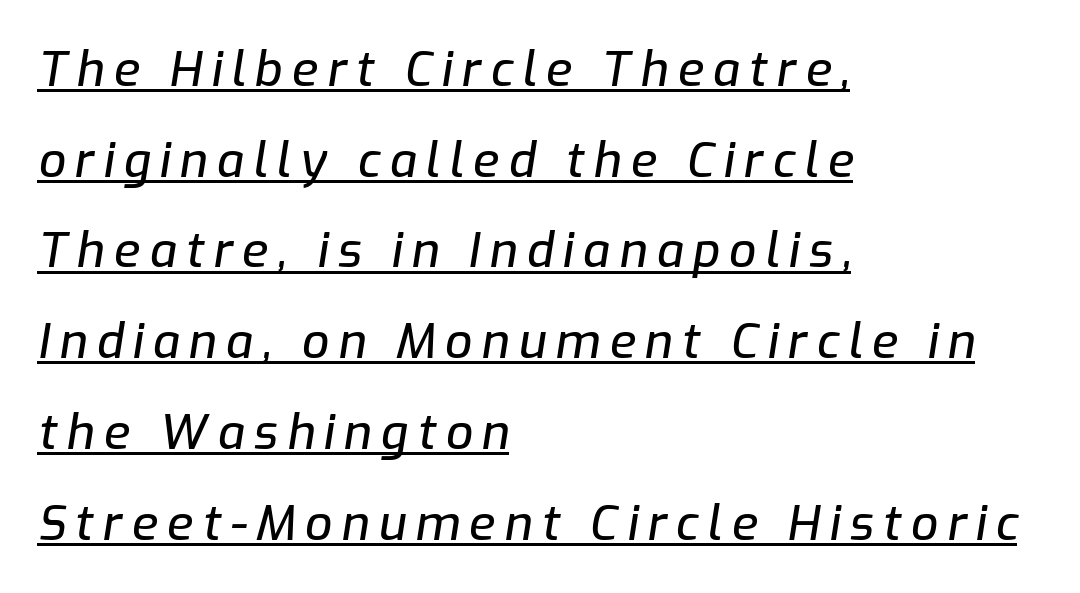
The image shows 48 px text type, italic (leaning right); set left-aligned, line spacing 1.89x, underlined; low stroke contrast and a medium x-height.
